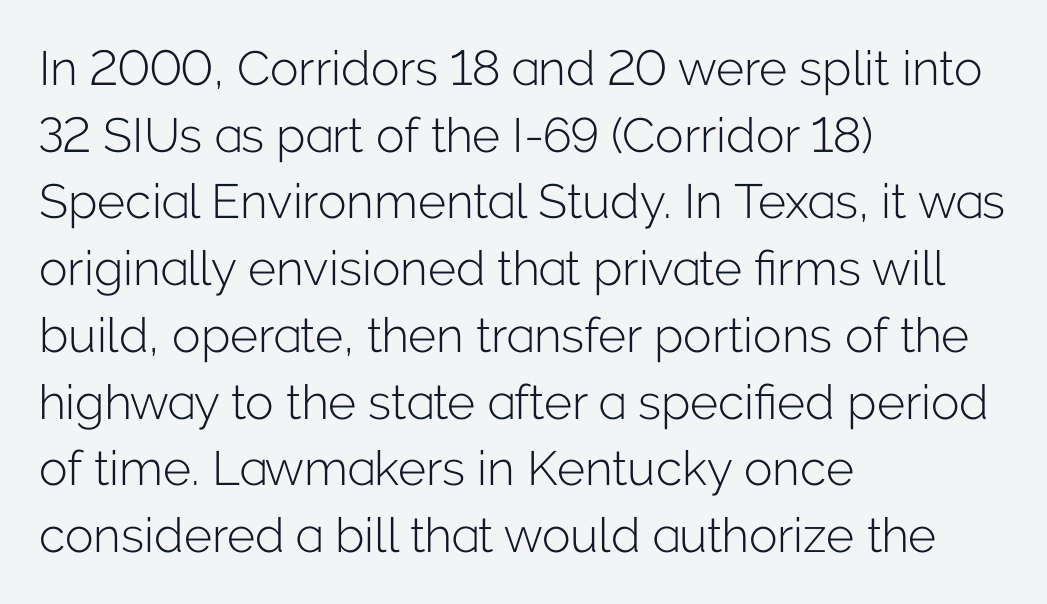
Q: Is the text bold? A: No.
Q: Is the text italic (slanted)? A: No, it is upright.
Q: Is the typeface a serif or a sans-serif typeface? A: Sans-serif.
Q: Is the text underlined? A: No.
Q: How is the paragraph aligned? A: Left-aligned.
Q: Is the spacing between letters normal or unusually wide? A: Normal.
Q: Is the spacing between lines tight, normal or loose? A: Normal.
Q: Width (condensed, normal, or wide)? A: Normal.
Q: Stroke contrast? A: Low.
Q: x-height? A: Medium.
Q: Monospaced? A: No.
